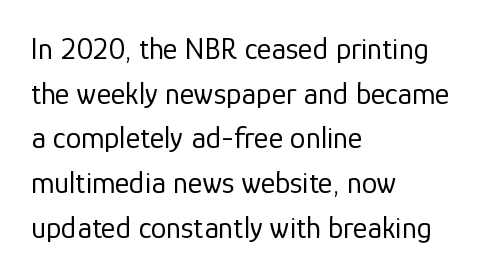
Q: Is the text bold? A: No.
Q: Is the text italic (slanted)? A: No, it is upright.
Q: Is the typeface a serif or a sans-serif typeface? A: Sans-serif.
Q: Is the text underlined? A: No.
Q: How is the paragraph aligned? A: Left-aligned.
Q: Is the spacing between letters normal or unusually wide? A: Normal.
Q: Is the spacing between lines tight, normal or loose? A: Normal.
Q: Width (condensed, normal, or wide)? A: Normal.
Q: Stroke contrast? A: Low.
Q: x-height? A: Medium.
Q: Monospaced? A: No.
